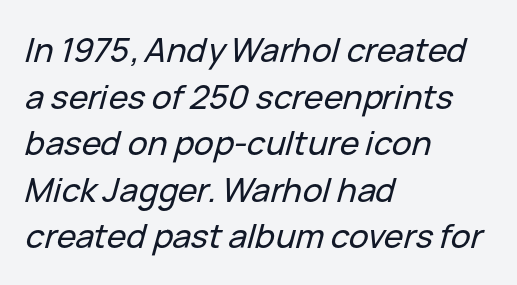
Q: Is the text italic (slanted)? A: Yes, it leans right by about 15 degrees.
Q: Is the text underlined? A: No.
Q: How is the paragraph aligned? A: Left-aligned.
Q: Is the spacing between letters normal or unusually wide? A: Normal.
Q: Is the spacing between lines tight, normal or loose? A: Normal.
Q: Width (condensed, normal, or wide)? A: Normal.
Q: Stroke contrast? A: Low.
Q: x-height? A: Medium.
Q: Monospaced? A: No.
